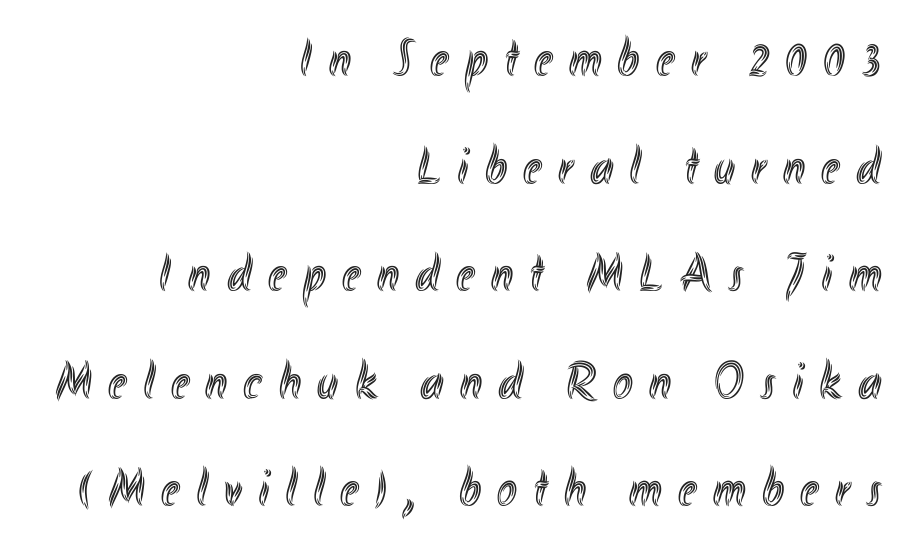
Q: Is the text italic (slanted)? A: Yes.
Q: Is the text underlined? A: No.
Q: How is the paragraph aligned? A: Right-aligned.
Q: Is the spacing between letters normal or unusually wide? A: Unusually wide.
Q: Is the spacing between lines tight, normal or loose? A: Loose.
Q: Width (condensed, normal, or wide)? A: Condensed.
Q: x-height? A: Small.
Q: Monospaced? A: No.
